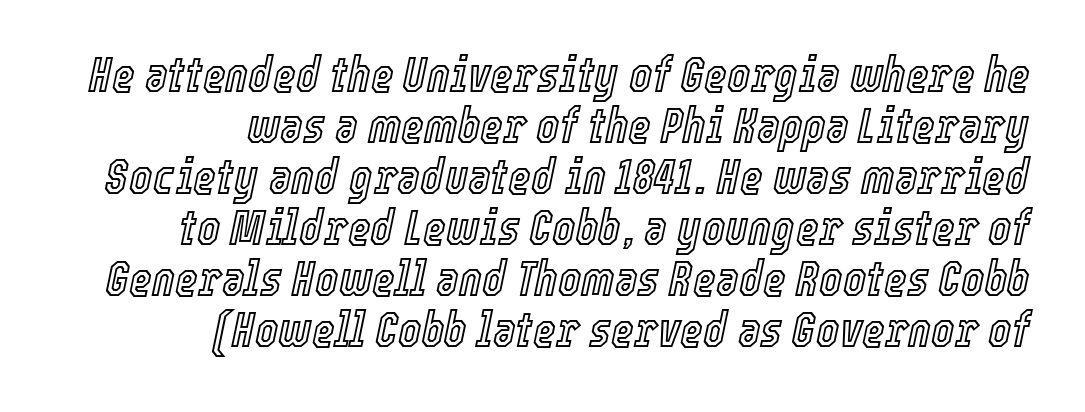
The image shows 49 px condensed type, italic (leaning right); set right-aligned, tight line spacing (1.04x), normal letter spacing, not underlined; a medium x-height.
